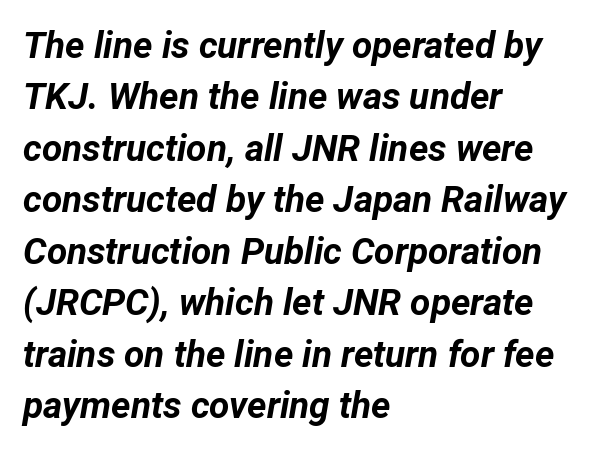
Q: Is the text bold? A: Yes.
Q: Is the text italic (slanted)? A: Yes, it leans right by about 12 degrees.
Q: Is the text underlined? A: No.
Q: How is the paragraph aligned? A: Left-aligned.
Q: Is the spacing between letters normal or unusually wide? A: Normal.
Q: Is the spacing between lines tight, normal or loose? A: Normal.
Q: Width (condensed, normal, or wide)? A: Normal.
Q: Stroke contrast? A: Low.
Q: x-height? A: Medium.
Q: Monospaced? A: No.
